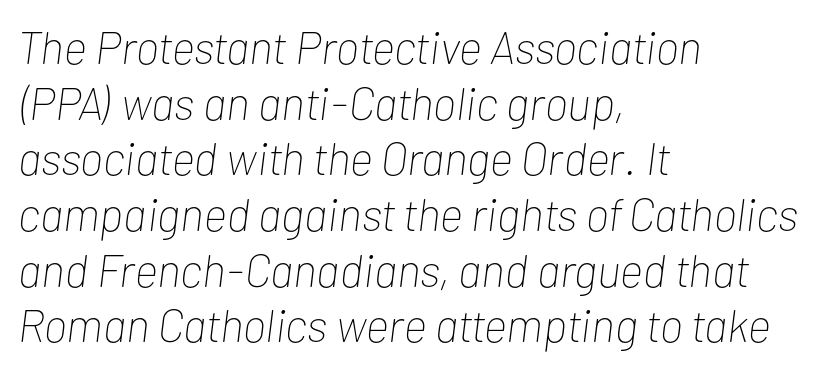
The image shows 46 px thin, condensed type, italic (leaning right); set left-aligned, line spacing 1.21x, normal letter spacing, not underlined; low stroke contrast and a medium x-height.
